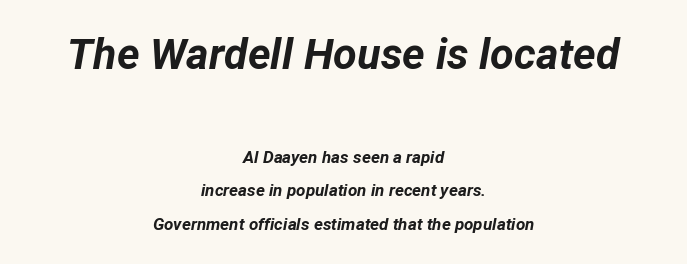
The image shows 43 px bold type, italic (leaning right); set centered, loose line spacing (1.95x), normal letter spacing, not underlined; the first (top) block is 2.53x larger; low stroke contrast and a medium x-height.
